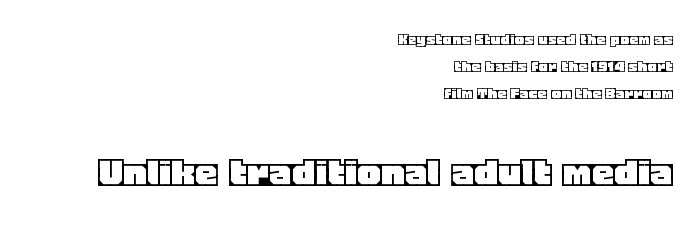
{"italic": "no", "width": "normal", "x_height": "large", "monospaced": "no", "underline": "no", "align": "right", "line_spacing": "normal", "line_spacing_ratio": 1.5, "letter_spacing": "normal", "letter_spacing_em": 0.0, "larger_block": "second", "size_ratio": 2.5, "glyph_px": 45}
